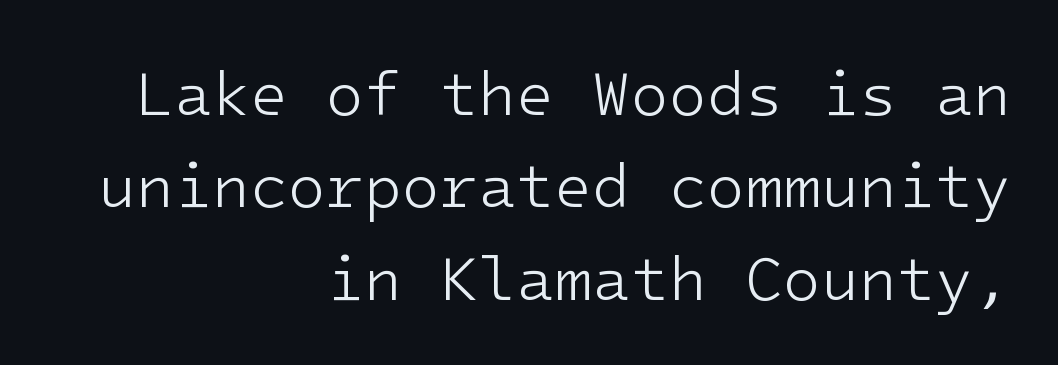
{"serif": "no", "italic": "no", "bold": "no", "weight": "light", "width": "normal", "stroke_contrast": "low", "x_height": "medium", "underline": "no", "align": "right", "line_spacing": "normal", "line_spacing_ratio": 1.49, "letter_spacing": "normal", "letter_spacing_em": 0.0, "glyph_px": 62}
